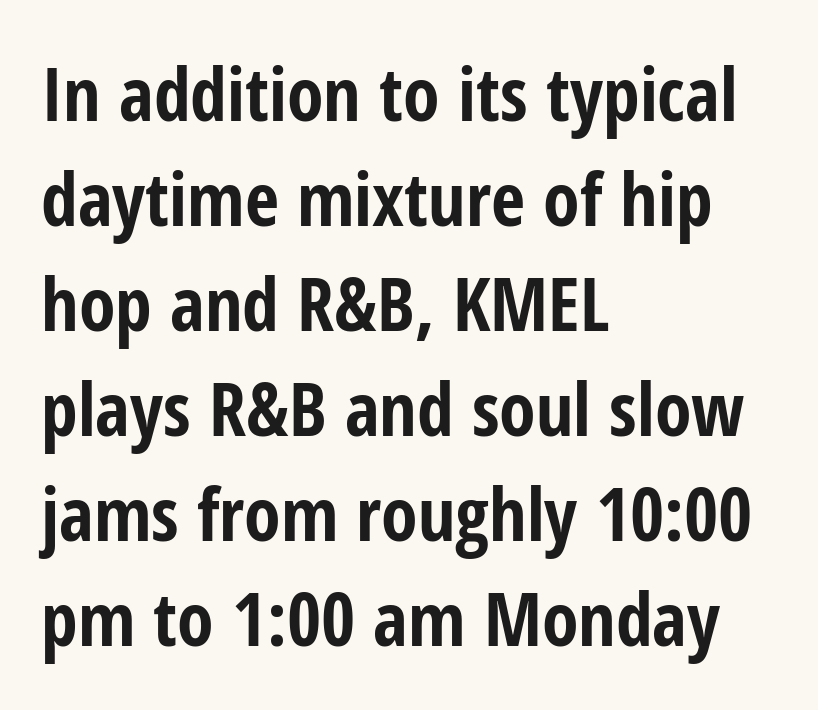
The image shows 74 px bold, condensed sans-serif type, upright; set left-aligned, normal line spacing (1.42x), normal letter spacing, not underlined; low stroke contrast and a medium x-height.
